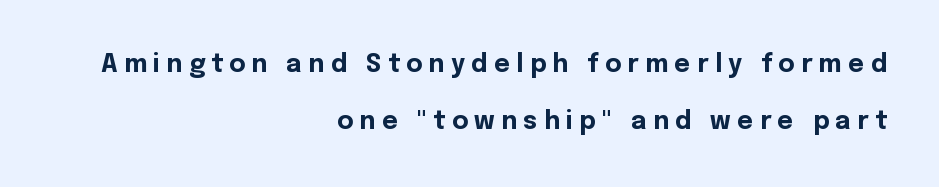
The image shows 25 px bold type, upright; set right-aligned, loose line spacing (2.28x), unusually wide letter spacing (+0.25 em), not underlined.
